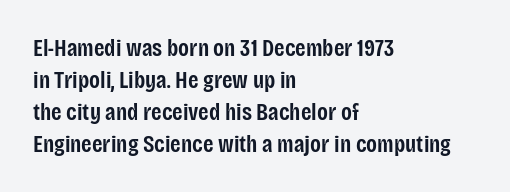
Q: Is the text bold? A: Semi-bold.
Q: Is the text italic (slanted)? A: No, it is upright.
Q: Is the text underlined? A: No.
Q: How is the paragraph aligned? A: Left-aligned.
Q: Is the spacing between letters normal or unusually wide? A: Normal.
Q: Is the spacing between lines tight, normal or loose? A: Normal.
